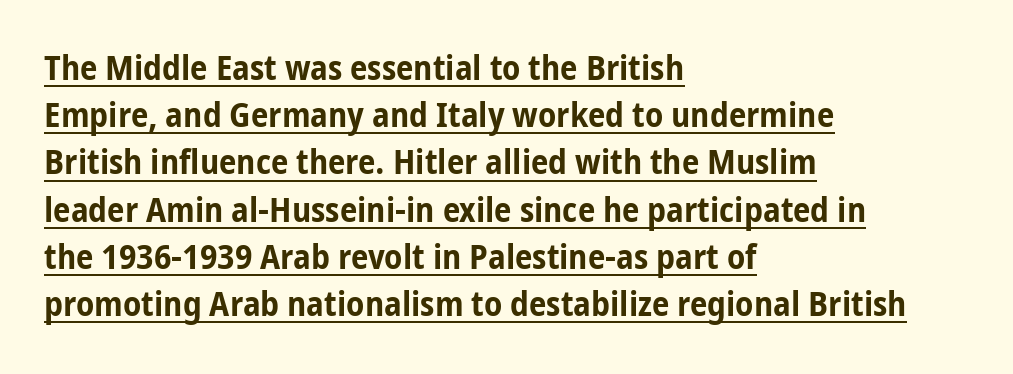
Ordinary non-slanted type is in use. Here the designer chose a conventional face with non-uniform glyph widths. A dark, heavy texture on the line: the type is bold. Compared with typical paragraphs, the rows here are spaced about the same. The sample's only ornament is a line tracing under the words. You could call the tracking neutral — neither tight nor loose.
